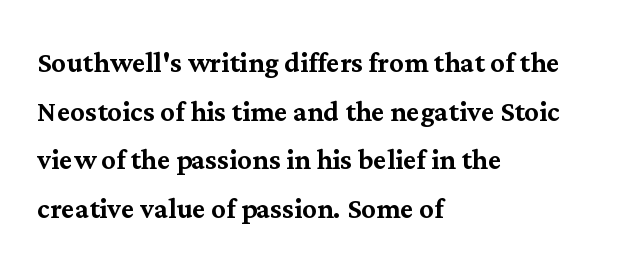
Q: Is the text italic (slanted)? A: No, it is upright.
Q: Is the typeface a serif or a sans-serif typeface? A: Serif.
Q: Is the text underlined? A: No.
Q: How is the paragraph aligned? A: Left-aligned.
Q: Is the spacing between letters normal or unusually wide? A: Normal.
Q: Is the spacing between lines tight, normal or loose? A: Normal.
Q: Width (condensed, normal, or wide)? A: Normal.
Q: Stroke contrast? A: Medium.
Q: x-height? A: Medium.
Q: Monospaced? A: No.
